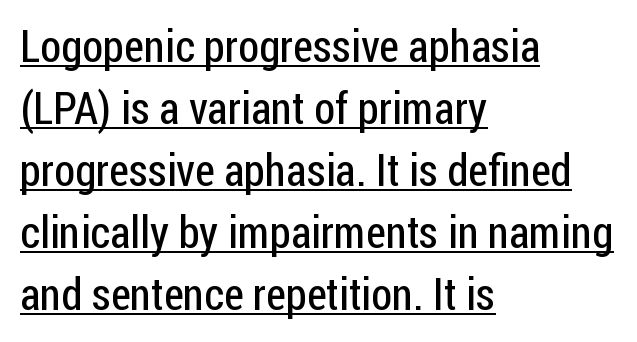
{"serif": "no", "italic": "no", "bold": "no", "weight": "regular", "width": "condensed", "stroke_contrast": "low", "x_height": "medium", "monospaced": "no", "underline": "yes", "align": "left", "line_spacing": "normal", "line_spacing_ratio": 1.38, "letter_spacing": "normal", "letter_spacing_em": 0.0, "glyph_px": 45}
